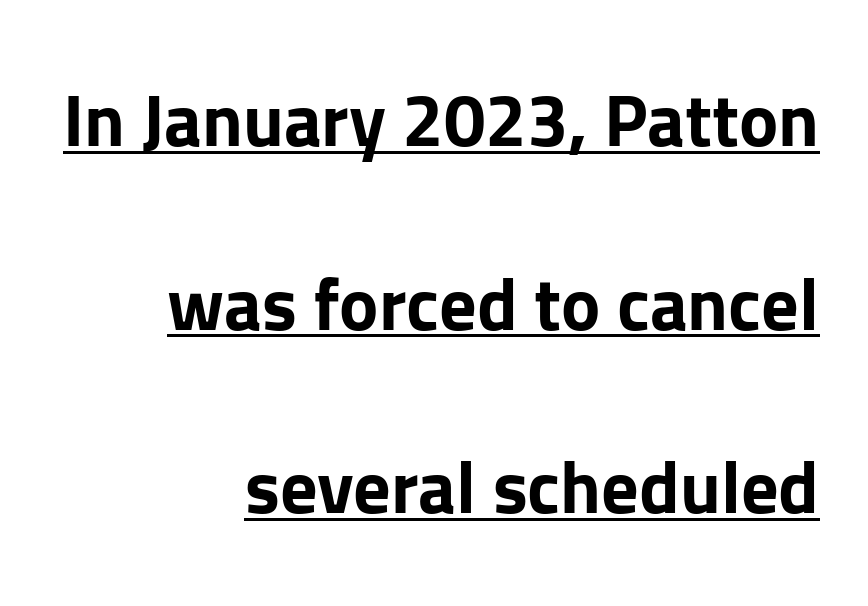
{"serif": "no", "italic": "no", "bold": "yes", "weight": "bold", "width": "normal", "stroke_contrast": "low", "x_height": "medium", "monospaced": "no", "underline": "yes", "align": "right", "line_spacing": "loose", "line_spacing_ratio": 2.48, "letter_spacing": "normal", "letter_spacing_em": 0.0, "glyph_px": 74}
